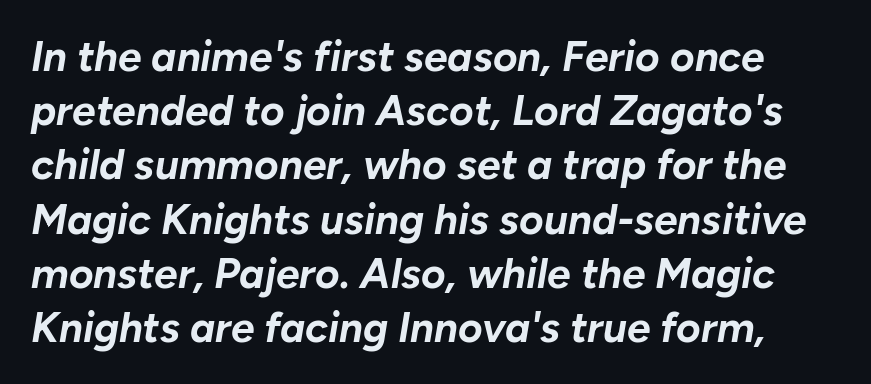
{"italic": "yes", "lean": "right", "slant_degrees": 10, "bold": "yes", "weight": "bold", "width": "normal", "stroke_contrast": "low", "x_height": "medium", "monospaced": "no", "underline": "no", "line_spacing": "normal", "line_spacing_ratio": 1.29, "letter_spacing": "normal", "letter_spacing_em": 0.0, "glyph_px": 42}
